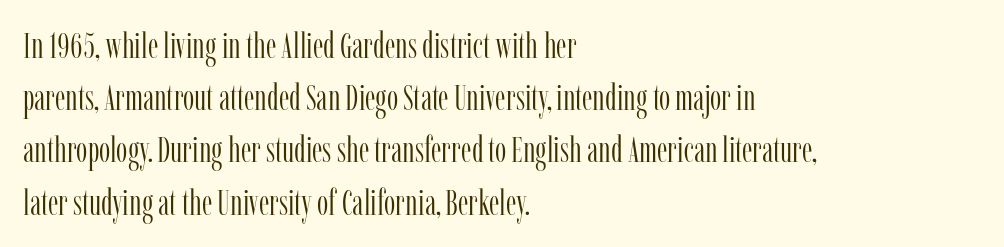
{"serif": "yes", "italic": "no", "bold": "no", "weight": "light", "width": "condensed", "stroke_contrast": "low", "x_height": "medium", "monospaced": "no", "underline": "no", "align": "left", "line_spacing": "normal", "line_spacing_ratio": 1.45, "letter_spacing": "normal", "letter_spacing_em": 0.0, "glyph_px": 36}
